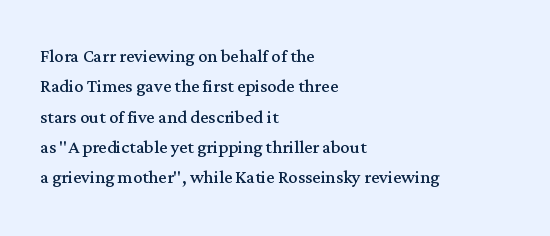
The image shows 23 px text type, upright; set left-aligned, normal line spacing (1.32x), normal letter spacing, not underlined.
